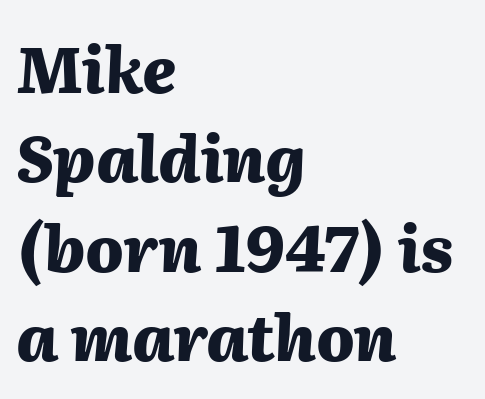
{"italic": "yes", "lean": "right", "slant_degrees": 2, "bold": "yes", "weight": "heavy", "width": "normal", "stroke_contrast": "medium", "x_height": "medium", "monospaced": "no", "underline": "no", "align": "left", "line_spacing": "normal", "line_spacing_ratio": 1.42, "letter_spacing": "normal", "letter_spacing_em": 0.0, "glyph_px": 63}
